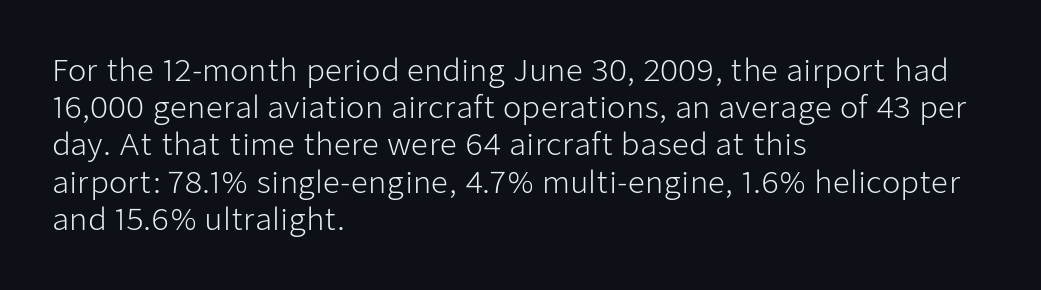
Q: Is the text bold? A: No.
Q: Is the text italic (slanted)? A: No, it is upright.
Q: Is the typeface a serif or a sans-serif typeface? A: Sans-serif.
Q: Is the text underlined? A: No.
Q: How is the paragraph aligned? A: Left-aligned.
Q: Is the spacing between letters normal or unusually wide? A: Normal.
Q: Width (condensed, normal, or wide)? A: Normal.
Q: Stroke contrast? A: Low.
Q: x-height? A: Medium.
Q: Monospaced? A: No.
